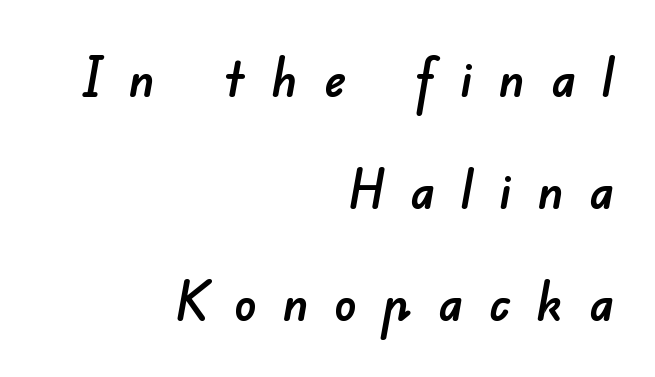
{"serif": "no", "width": "normal", "stroke_contrast": "low", "x_height": "small", "monospaced": "no", "underline": "no", "align": "right", "line_spacing": "loose", "line_spacing_ratio": 2.04, "letter_spacing": "wide", "letter_spacing_em": 0.47, "glyph_px": 55}
